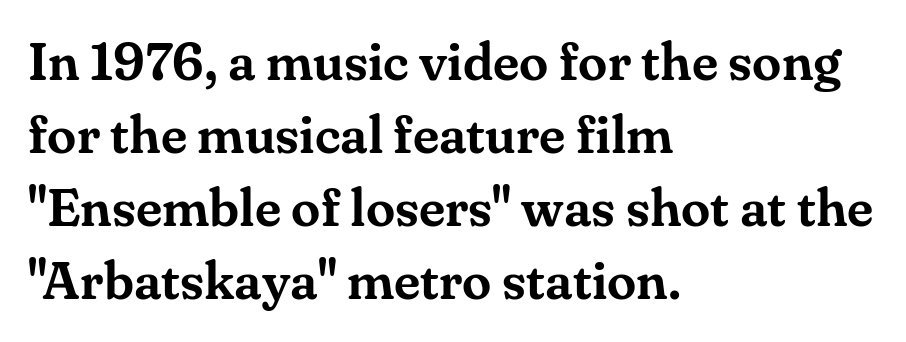
The image shows 53 px serif type, upright; set left-aligned, normal line spacing (1.38x), normal letter spacing, not underlined; medium stroke contrast and a small x-height.
